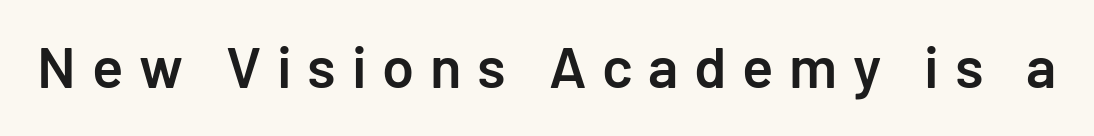
This is roman type, the default non-slanted kind. Heft: intermediate — a semibold. Underlining? Definitely not there. A typesetter would label this face a sans. Spacing verdict: proportional, widths tailored to each character. These lines have a slow, spaced-out rhythm from letter to letter.
